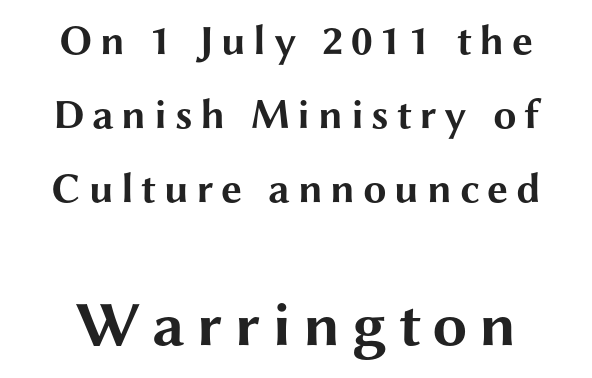
Designer's note — italics off, roman on. Observe the absence of serifs on each vertical stroke in this sample. Pretty heavy lettering here — definitely bold. Think of a printed novel: that variable character pitch is what you see here. Any mark beneath the type? The region is blank.
